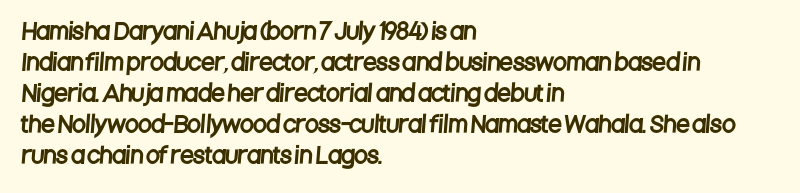
{"underline": "no", "align": "left", "line_spacing": "normal", "line_spacing_ratio": 1.41, "letter_spacing": "normal", "letter_spacing_em": 0.0, "glyph_px": 22}
